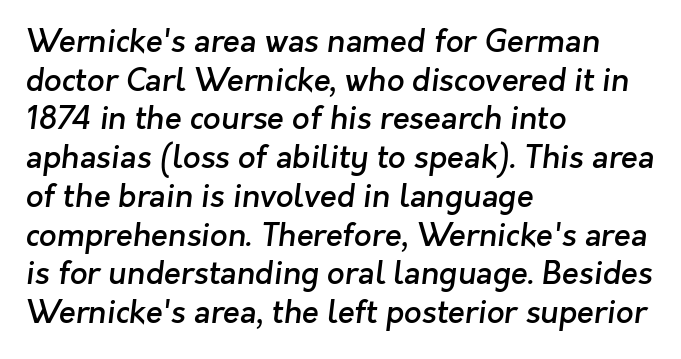
The image shows 31 px semibold sans-serif type; set left-aligned, normal line spacing (1.25x), normal letter spacing, not underlined; low stroke contrast and a medium x-height.
